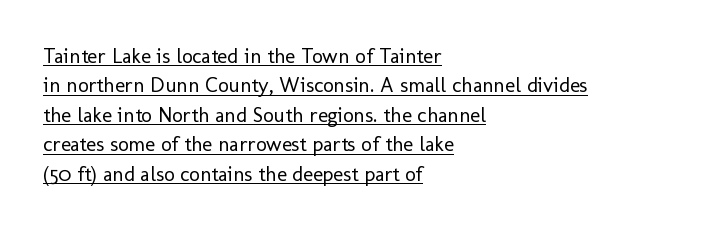
The rows are spaced the way most documents space them. Compared with a centered layout, this one pins lines to the left instead. Does a line run under the words? Yes, clearly. Is the type heavy? It reads as light-to-regular instead.
